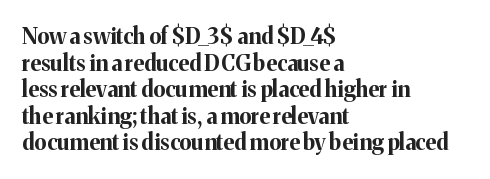
{"italic": "no", "bold": "yes", "underline": "no", "align": "left", "line_spacing_ratio": 1.21, "letter_spacing": "normal", "letter_spacing_em": 0.0, "glyph_px": 22}
